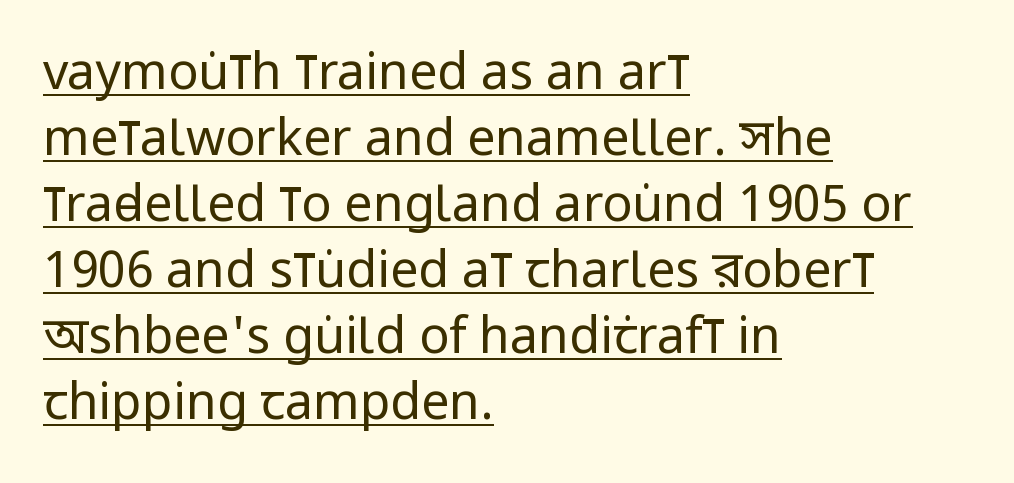
The letters stand upright; this is a roman face. Stroke thickness stays within the range of a standard reading face or lighter. Underlining? Definitely there. The horizontal fit of the characters is conventional and even. Varying glyph widths throughout — classic text-font behaviour.
